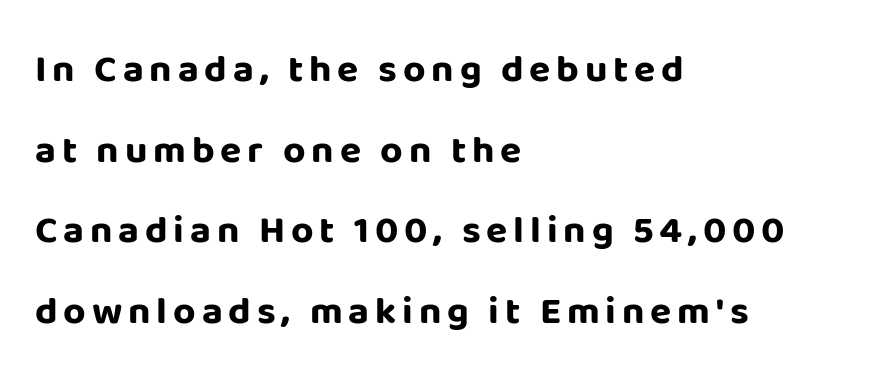
The image shows 39 px bold sans-serif type, upright; set left-aligned, loose line spacing (2.07x), not underlined; low stroke contrast and a large x-height.
